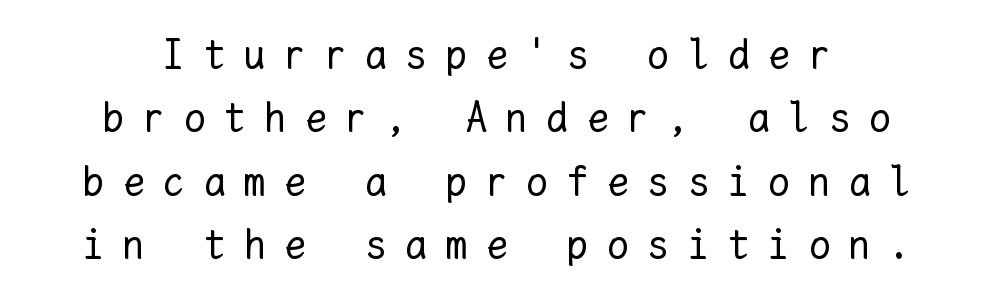
Q: Is the text bold? A: No.
Q: Is the text italic (slanted)? A: No, it is upright.
Q: Is the text underlined? A: No.
Q: How is the paragraph aligned? A: Centered.
Q: Is the spacing between letters normal or unusually wide? A: Unusually wide.
Q: Is the spacing between lines tight, normal or loose? A: Normal.
Q: Width (condensed, normal, or wide)? A: Normal.
Q: Stroke contrast? A: Low.
Q: x-height? A: Medium.
Q: Monospaced? A: Yes.
